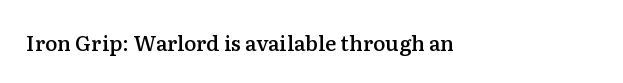
Glance below the letters and you will spot only blank space. The rendering keeps characters at their native spacing. Summary of weight: moderately heavy, a semibold. No italicization has been applied; the sample stays upright.
